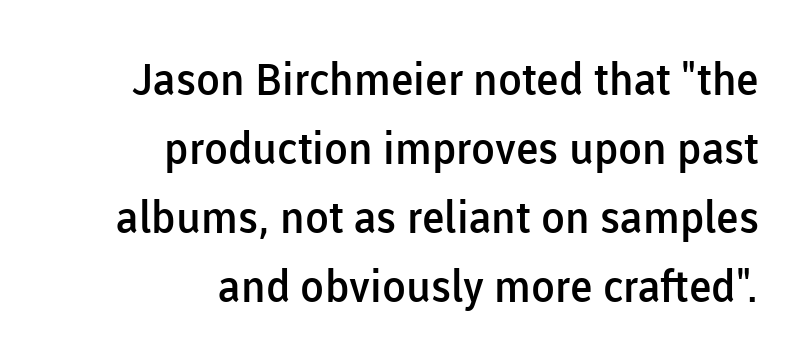
{"serif": "no", "italic": "no", "bold": "semi", "weight": "semibold", "width": "normal", "stroke_contrast": "low", "x_height": "medium", "monospaced": "no", "underline": "no", "align": "right", "line_spacing": "normal", "line_spacing_ratio": 1.57, "letter_spacing": "normal", "letter_spacing_em": 0.0, "glyph_px": 44}
